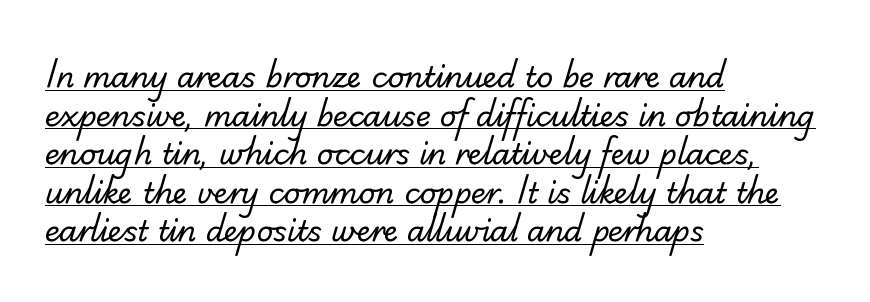
Q: Is the text bold? A: No.
Q: Is the typeface a serif or a sans-serif typeface? A: Sans-serif.
Q: Is the text underlined? A: Yes.
Q: How is the paragraph aligned? A: Left-aligned.
Q: Is the spacing between letters normal or unusually wide? A: Normal.
Q: Is the spacing between lines tight, normal or loose? A: Normal.
Q: Width (condensed, normal, or wide)? A: Normal.
Q: Stroke contrast? A: Low.
Q: x-height? A: Small.
Q: Monospaced? A: No.
